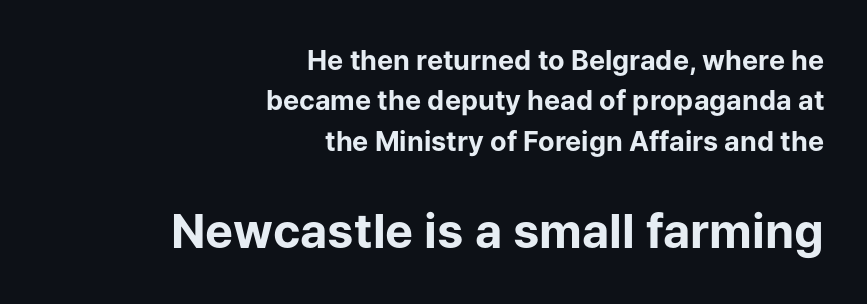
The image shows 47 px bold sans-serif type, upright; set right-aligned, normal line spacing (1.5x), normal letter spacing, not underlined; the second (bottom) block is 1.74x larger; low stroke contrast and a medium x-height.
